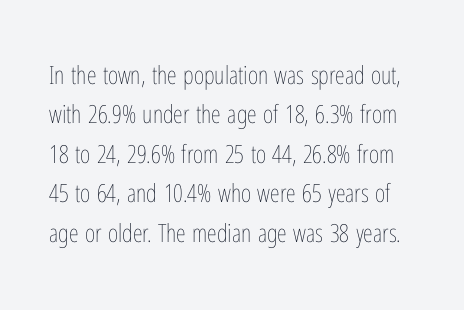
{"italic": "no", "bold": "no", "underline": "no", "line_spacing": "normal", "line_spacing_ratio": 1.58, "letter_spacing": "normal", "letter_spacing_em": 0.0, "glyph_px": 25}
